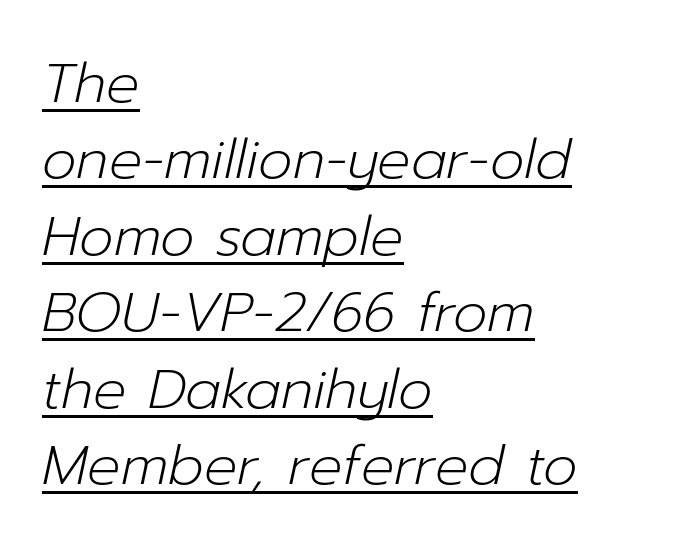
{"italic": "yes", "lean": "right", "slant_degrees": 12, "bold": "no", "weight": "light", "width": "normal", "stroke_contrast": "low", "x_height": "medium", "monospaced": "no", "underline": "yes", "align": "left", "line_spacing": "normal", "line_spacing_ratio": 1.39, "letter_spacing": "normal", "letter_spacing_em": 0.0, "glyph_px": 55}
